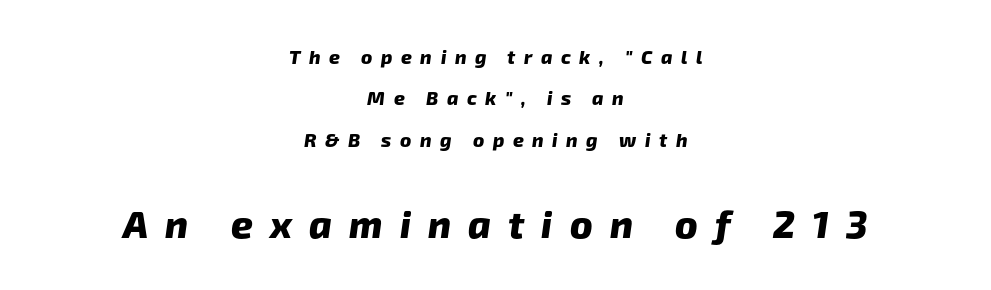
Q: Is the text bold? A: Yes.
Q: Is the typeface a serif or a sans-serif typeface? A: Sans-serif.
Q: Is the text underlined? A: No.
Q: How is the paragraph aligned? A: Centered.
Q: Is the spacing between letters normal or unusually wide? A: Unusually wide.
Q: Is the spacing between lines tight, normal or loose? A: Loose.
Q: Which block of text is set in a larger size, the first (top) or the second (bottom)? A: The second (bottom) one.
Q: Width (condensed, normal, or wide)? A: Normal.
Q: Stroke contrast? A: Low.
Q: x-height? A: Medium.
Q: Monospaced? A: No.
